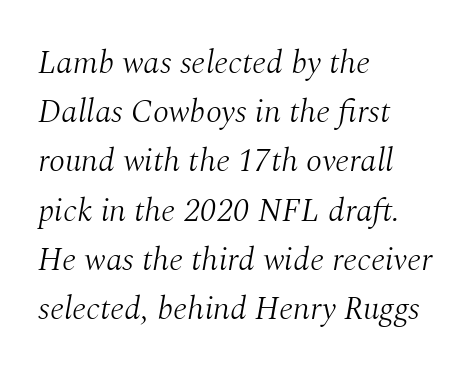
Note the varied advance widths — an 'i' is clearly narrower than an 'm'. These lines are composed in type with serifs. Successive baselines arrive at the customary interval. You could call the tracking neutral — neither tight nor loose. The compositor pushed each line to the left boundary. Check under the words: just untouched page.
